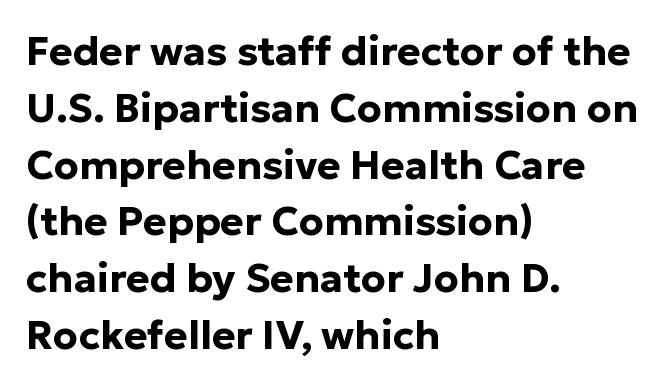
Q: Is the text bold? A: Yes.
Q: Is the text italic (slanted)? A: No, it is upright.
Q: Is the typeface a serif or a sans-serif typeface? A: Sans-serif.
Q: Is the text underlined? A: No.
Q: How is the paragraph aligned? A: Left-aligned.
Q: Is the spacing between letters normal or unusually wide? A: Normal.
Q: Is the spacing between lines tight, normal or loose? A: Normal.
Q: Width (condensed, normal, or wide)? A: Normal.
Q: Stroke contrast? A: Low.
Q: x-height? A: Medium.
Q: Monospaced? A: No.
